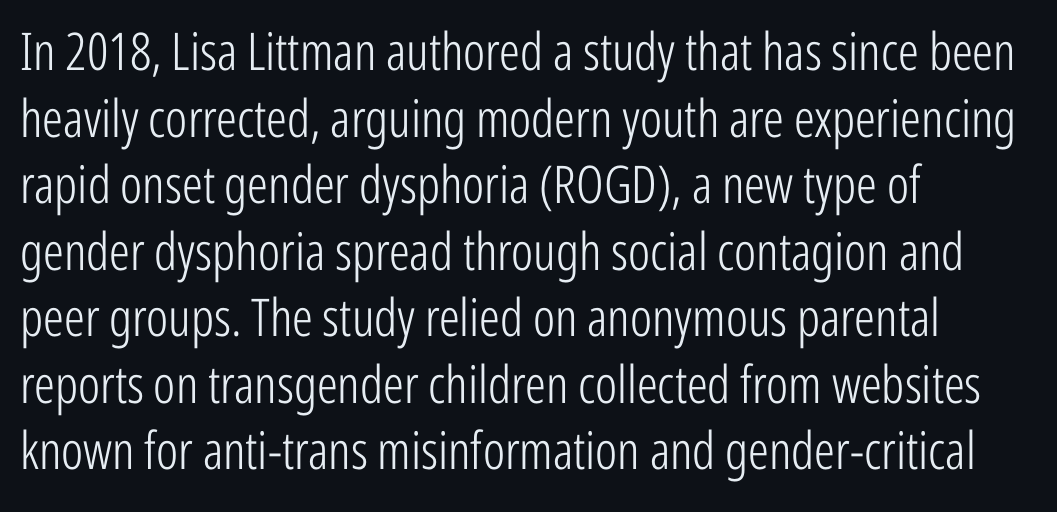
Short note: letters normally spaced. This sample uses an upright cut, with every glyph sitting square on the baseline. Regular leading. The space beneath each line is pristine and unruled. Notice how the passage keeps a crisp vertical edge on the left only. These lines are rendered in a variable-pitch font.
